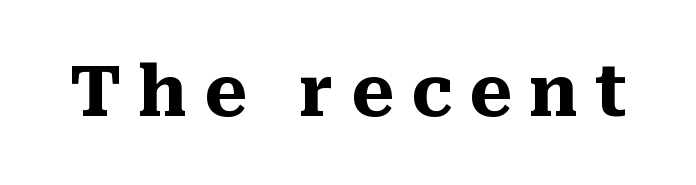
Q: Is the text bold? A: Yes.
Q: Is the text italic (slanted)? A: No, it is upright.
Q: Is the typeface a serif or a sans-serif typeface? A: Serif.
Q: Is the text underlined? A: No.
Q: Is the spacing between letters normal or unusually wide? A: Unusually wide.
Q: Width (condensed, normal, or wide)? A: Normal.
Q: Stroke contrast? A: Medium.
Q: x-height? A: Medium.
Q: Monospaced? A: No.
